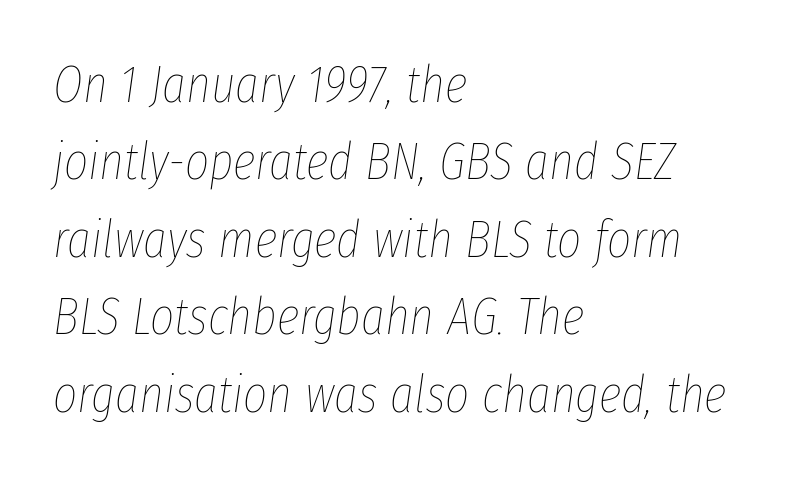
Counters stay open thanks to moderate or lighter strokes. Students, note that the glyphs here touch the page at normal intervals. Notice how descenders clear the ascenders below comfortably — that's standard leading. In terms of posture, this sample is oblique. The strip under each line holds only bare page. This sample is left-justified, so line endings fall wherever the words run out.
